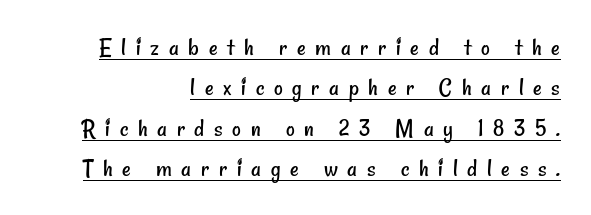
Loose tracking; the words dissolve into strings of separated letters. Weight: regular or lighter. Is there much room between lines? A standard amount, neither cramped nor airy. Somebody hit Ctrl+U on this one — the words are underlined.
